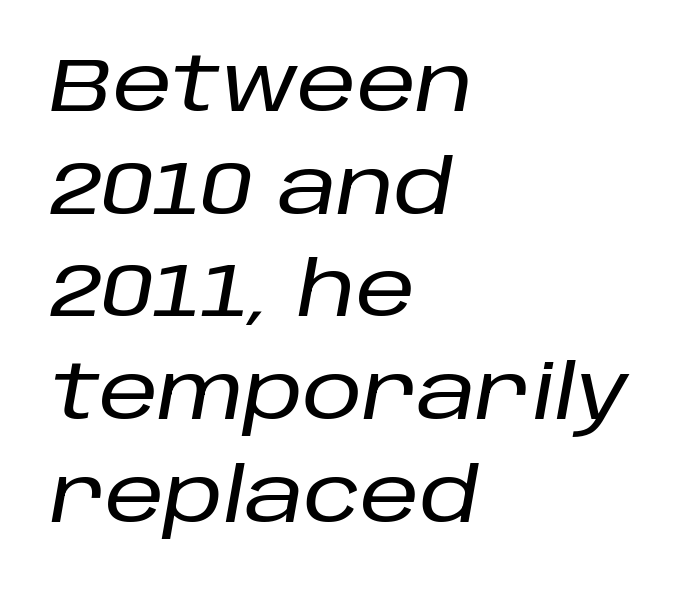
Leading matches the norm, producing a regular column. Varying glyph widths throughout — classic text-font behaviour. Reading down the block, your eye returns to a fixed left position each line. The area under the type is left untouched. If you drew a line through each stem, it would be angled.
